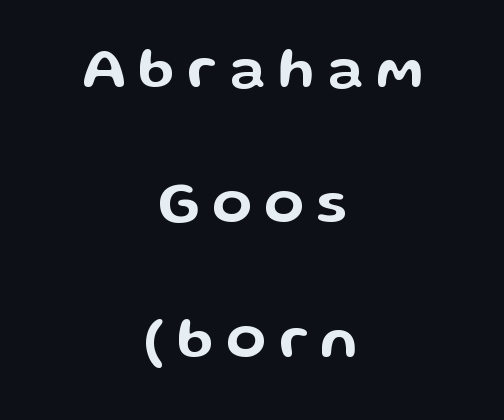
The image shows 57 px wide sans-serif type, upright; set centered, loose line spacing (2.37x), unusually wide letter spacing (+0.23 em), not underlined; low stroke contrast and a medium x-height.
